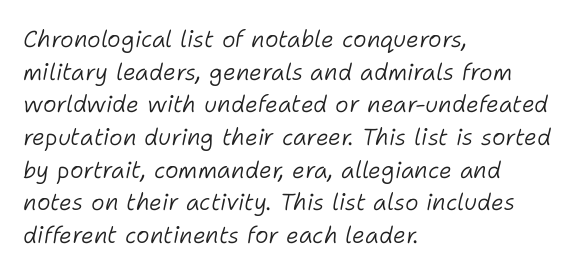
The image shows 23 px text type, italic (leaning right); set left-aligned, normal line spacing (1.42x), normal letter spacing, not underlined.
